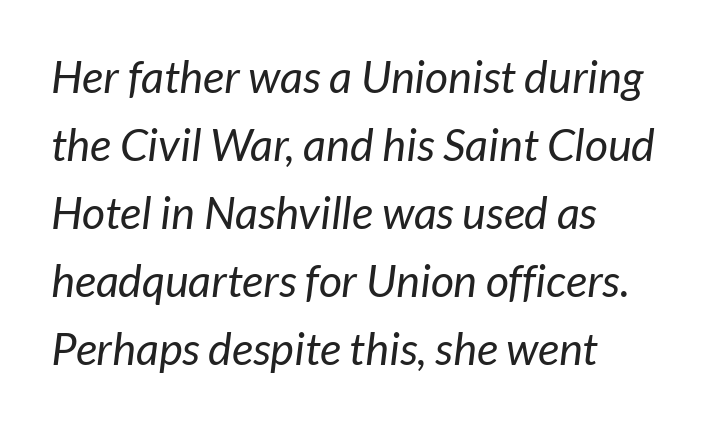
The space beneath each line is pristine and unruled. The gaps between neighbouring characters are ordinary and unremarkable. Regarding serifs, this sample does without them. Note the varied advance widths — an 'i' is clearly narrower than an 'm'. Compared with typical paragraphs, the rows here are spaced about the same. No chunkiness to these letters — they're not bold.
